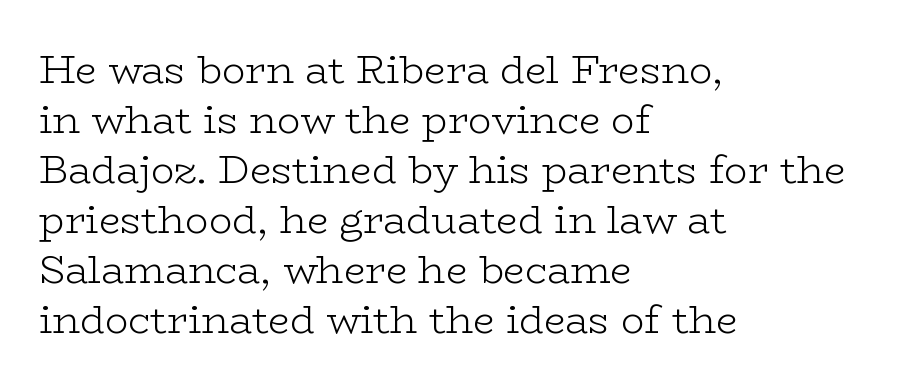
Q: Is the text bold? A: No.
Q: Is the text italic (slanted)? A: No, it is upright.
Q: Is the typeface a serif or a sans-serif typeface? A: Serif.
Q: Is the text underlined? A: No.
Q: How is the paragraph aligned? A: Left-aligned.
Q: Is the spacing between letters normal or unusually wide? A: Normal.
Q: Is the spacing between lines tight, normal or loose? A: Normal.
Q: Width (condensed, normal, or wide)? A: Wide.
Q: Stroke contrast? A: Low.
Q: x-height? A: Medium.
Q: Monospaced? A: No.
